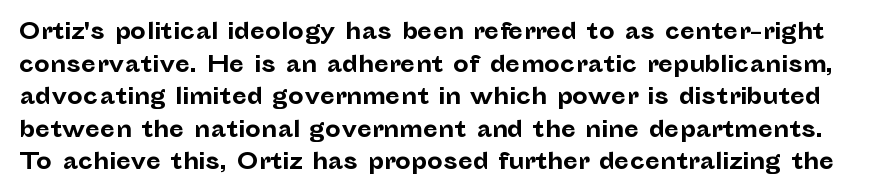
Q: Is the text bold? A: Yes.
Q: Is the text italic (slanted)? A: No, it is upright.
Q: Is the text underlined? A: No.
Q: Is the spacing between letters normal or unusually wide? A: Normal.
Q: Is the spacing between lines tight, normal or loose? A: Normal.
